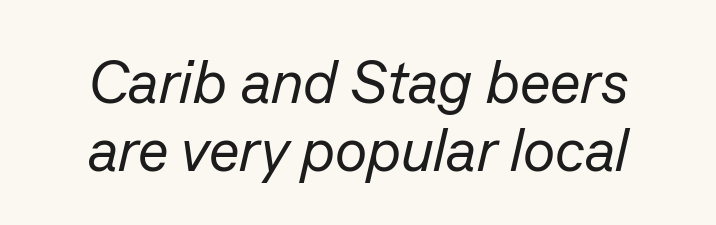
Q: Is the text bold? A: No.
Q: Is the text italic (slanted)? A: Yes, it leans right by about 13 degrees.
Q: Is the text underlined? A: No.
Q: Is the spacing between letters normal or unusually wide? A: Normal.
Q: Is the spacing between lines tight, normal or loose? A: Tight.
Q: Width (condensed, normal, or wide)? A: Normal.
Q: Stroke contrast? A: Low.
Q: x-height? A: Medium.
Q: Monospaced? A: No.
